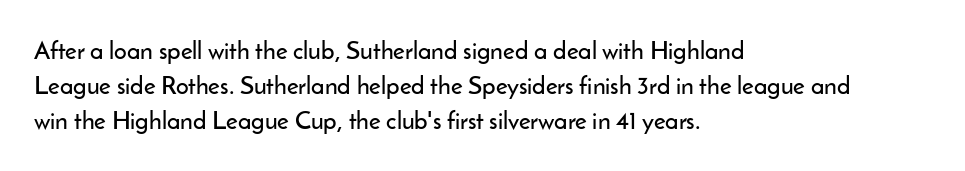
Posture: straight, roman, zero tilt. This rendering uses left alignment, leaving the right contour irregular. This sample keeps an unexceptional amount of space between lines. Bare-footed words on every line.
